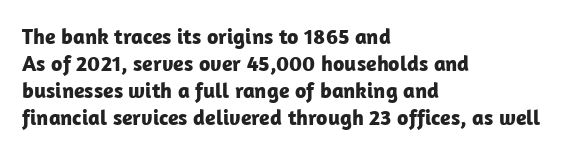
{"italic": "no", "bold": "yes", "underline": "no", "align": "left", "line_spacing_ratio": 1.23, "letter_spacing": "normal", "letter_spacing_em": 0.0, "glyph_px": 22}
